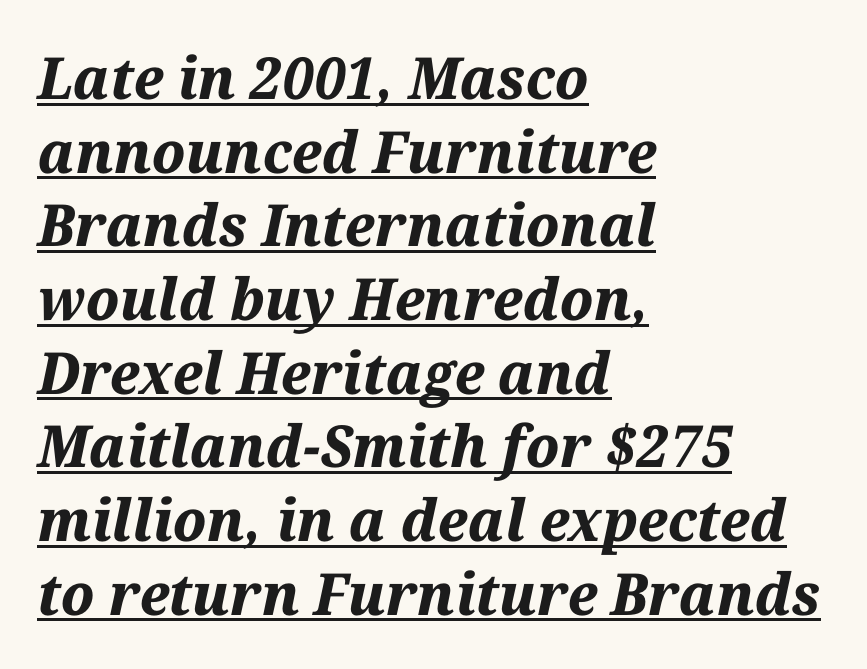
Q: Is the text bold? A: Yes.
Q: Is the text italic (slanted)? A: Yes, it leans right by about 12 degrees.
Q: Is the text underlined? A: Yes.
Q: How is the paragraph aligned? A: Left-aligned.
Q: Is the spacing between letters normal or unusually wide? A: Normal.
Q: Is the spacing between lines tight, normal or loose? A: Normal.
Q: Width (condensed, normal, or wide)? A: Normal.
Q: Stroke contrast? A: Medium.
Q: x-height? A: Medium.
Q: Monospaced? A: No.
